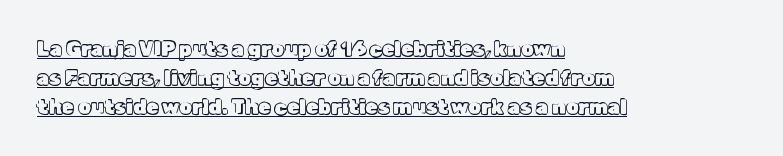
The designer left line spacing at the default. Underlined type. Short note: letters normally spaced. The lines are quadded left. Characters remain perfectly vertical along every line.
